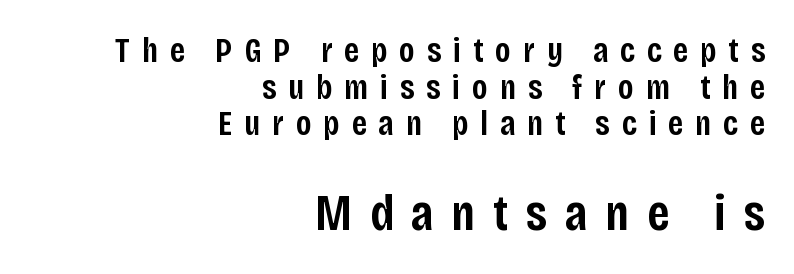
The image shows 52 px semibold, condensed sans-serif type, upright; set right-aligned, tight line spacing (1.05x), unusually wide letter spacing (+0.34 em), not underlined; the second (bottom) block is 1.49x larger; low stroke contrast and a large x-height.
